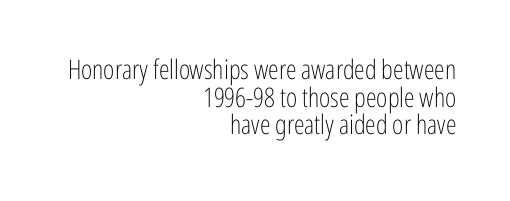
{"italic": "no", "bold": "no", "underline": "no", "align": "right", "line_spacing": "tight", "line_spacing_ratio": 1.02, "letter_spacing": "normal", "letter_spacing_em": 0.0, "glyph_px": 27}
